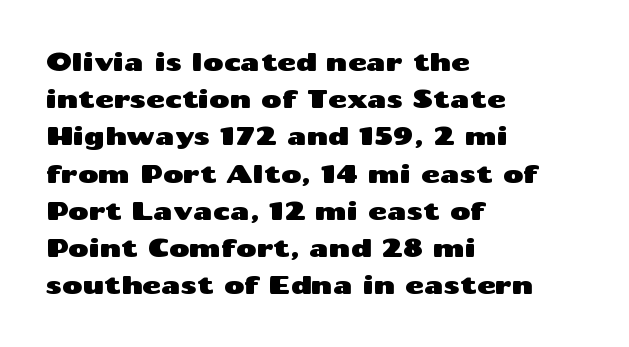
{"italic": "no", "underline": "no", "align": "left", "line_spacing": "normal", "line_spacing_ratio": 1.49, "letter_spacing": "normal", "letter_spacing_em": 0.0, "glyph_px": 25}
